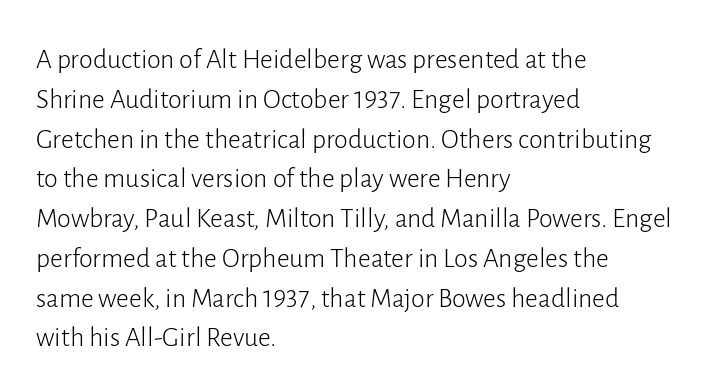
Upright lettering throughout. Compared with a centered layout, this one pins lines to the left instead. The line texture is even and compact thanks to regular tracking. Look at the bottom of the vertical strokes: they stop flat, with no serifs. The face used here is proportionally spaced, like ordinary book or web type. Summary of weight: not heavy and not bold.
